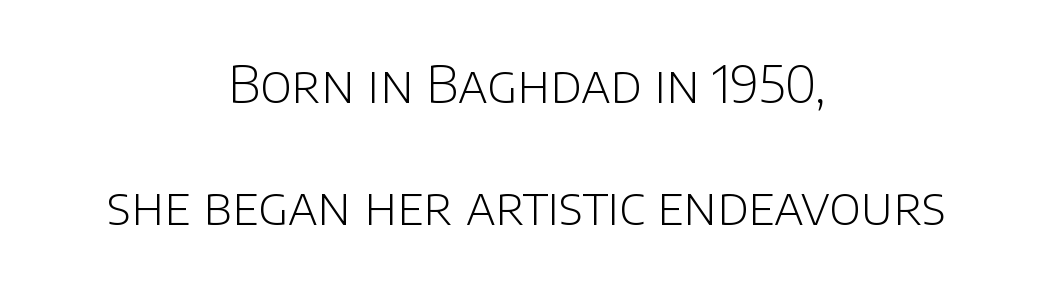
The specimen omits any rule beneath the text block's lines. Rows of type keep a wide berth in the vertical direction. Weight class: somewhere from thin through regular. Alignment: centered. Nope, no serifs anywhere on these letters.
